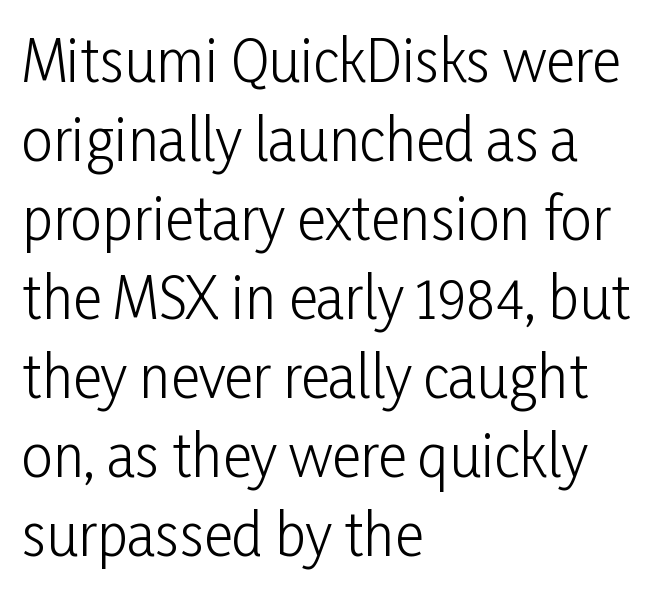
The image shows 56 px light, condensed sans-serif type, upright; set left-aligned, normal line spacing (1.41x), normal letter spacing, not underlined; low stroke contrast and a medium x-height.
